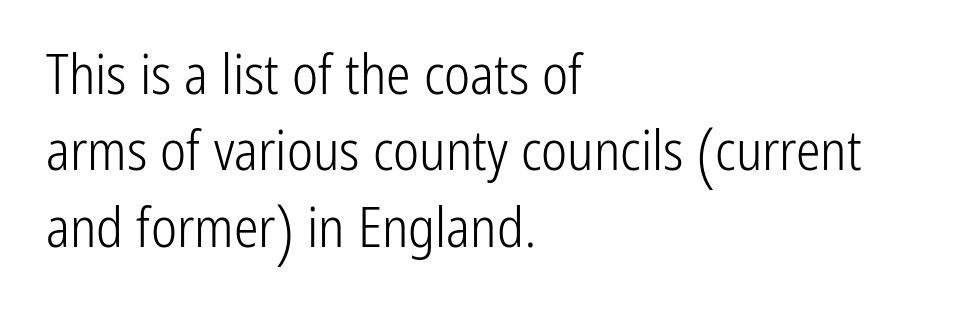
Q: Is the text bold? A: No.
Q: Is the text italic (slanted)? A: No, it is upright.
Q: Is the typeface a serif or a sans-serif typeface? A: Sans-serif.
Q: Is the text underlined? A: No.
Q: How is the paragraph aligned? A: Left-aligned.
Q: Is the spacing between letters normal or unusually wide? A: Normal.
Q: Is the spacing between lines tight, normal or loose? A: Normal.
Q: Width (condensed, normal, or wide)? A: Condensed.
Q: Stroke contrast? A: Low.
Q: x-height? A: Medium.
Q: Monospaced? A: No.
